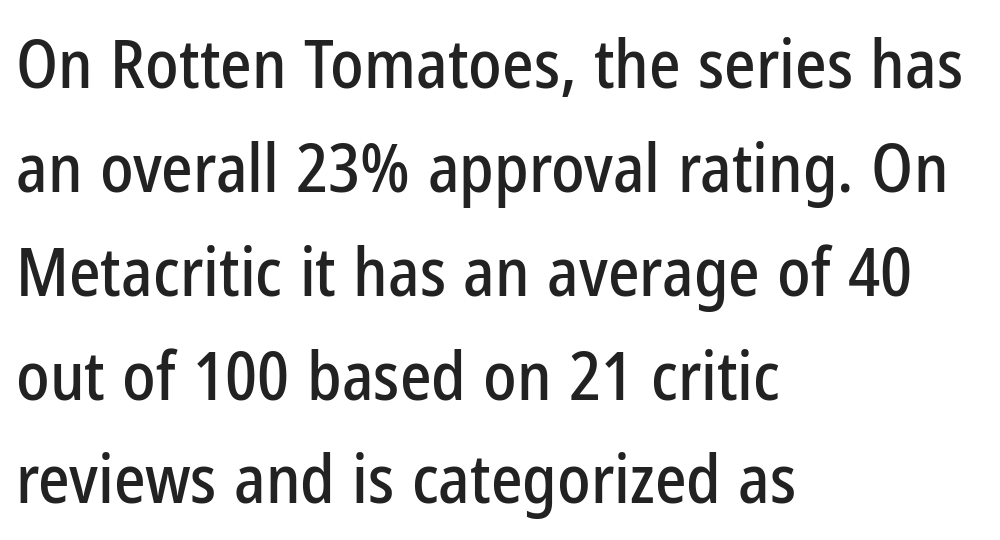
Q: Is the text italic (slanted)? A: No, it is upright.
Q: Is the typeface a serif or a sans-serif typeface? A: Sans-serif.
Q: Is the text underlined? A: No.
Q: How is the paragraph aligned? A: Left-aligned.
Q: Is the spacing between letters normal or unusually wide? A: Normal.
Q: Is the spacing between lines tight, normal or loose? A: Normal.
Q: Width (condensed, normal, or wide)? A: Condensed.
Q: Stroke contrast? A: Low.
Q: x-height? A: Medium.
Q: Monospaced? A: No.
